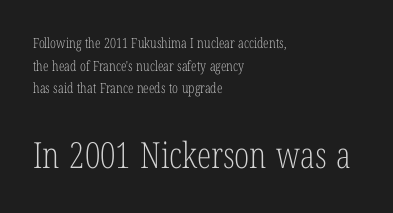
{"serif": "yes", "italic": "no", "bold": "no", "weight": "light", "width": "condensed", "stroke_contrast": "low", "x_height": "medium", "monospaced": "no", "underline": "no", "align": "left", "line_spacing": "normal", "line_spacing_ratio": 1.61, "letter_spacing": "normal", "letter_spacing_em": 0.0, "larger_block": "second", "size_ratio": 2.57, "glyph_px": 36}
